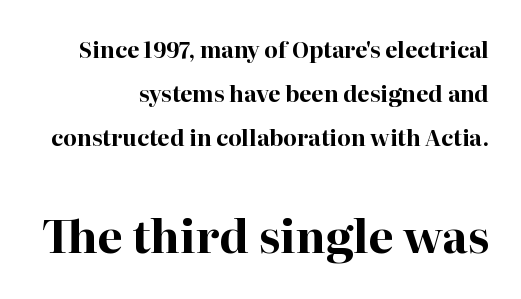
The image shows 45 px bold serif type, upright; set right-aligned, loose line spacing (2.0x), normal letter spacing, not underlined; the second (bottom) block is 2.05x larger; high stroke contrast and a medium x-height.
